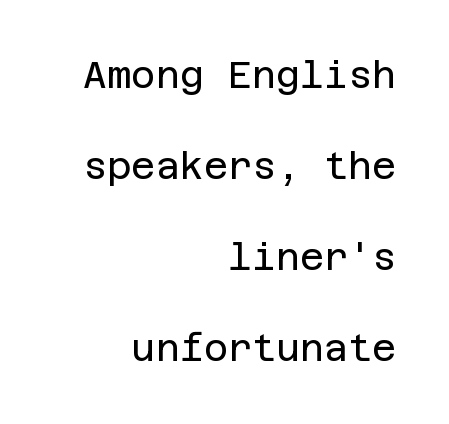
{"serif": "no", "italic": "no", "bold": "no", "weight": "regular", "width": "normal", "stroke_contrast": "low", "x_height": "large", "underline": "no", "align": "right", "line_spacing": "loose", "line_spacing_ratio": 2.46, "letter_spacing": "normal", "letter_spacing_em": 0.0, "glyph_px": 37}
